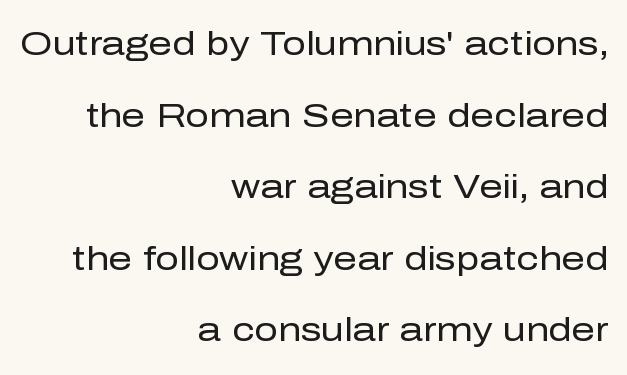
Q: Is the text bold? A: No.
Q: Is the text italic (slanted)? A: No, it is upright.
Q: Is the typeface a serif or a sans-serif typeface? A: Sans-serif.
Q: Is the text underlined? A: No.
Q: How is the paragraph aligned? A: Right-aligned.
Q: Is the spacing between letters normal or unusually wide? A: Normal.
Q: Is the spacing between lines tight, normal or loose? A: Loose.
Q: Width (condensed, normal, or wide)? A: Normal.
Q: Stroke contrast? A: Low.
Q: x-height? A: Medium.
Q: Monospaced? A: No.
